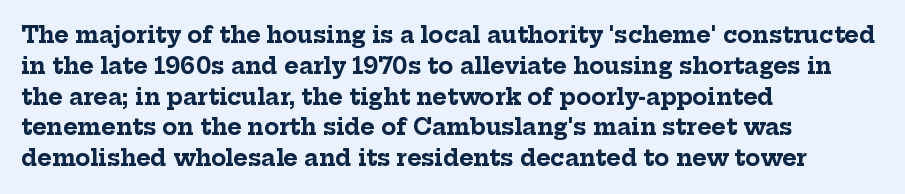
{"italic": "no", "bold": "yes", "underline": "no", "align": "left", "line_spacing": "normal", "line_spacing_ratio": 1.4, "letter_spacing": "normal", "letter_spacing_em": 0.0, "glyph_px": 22}
